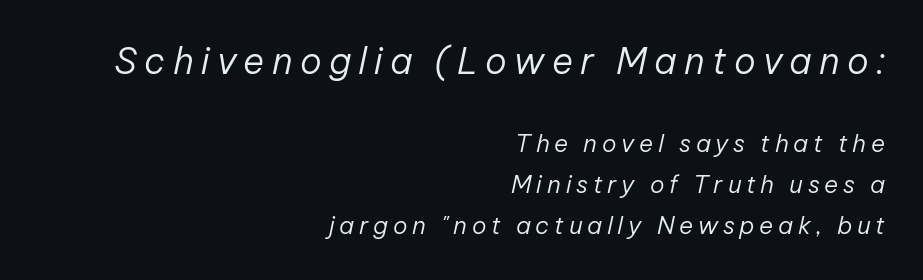
The foot of each line stays bare and open. Size hierarchy here favors the leading block over the trailing one. Between one letter and the next there's a generous, obvious gap. The passage shown is typed in a proportional face where columns would drift. The characters are drawn with everyday or finer stroke widths.
